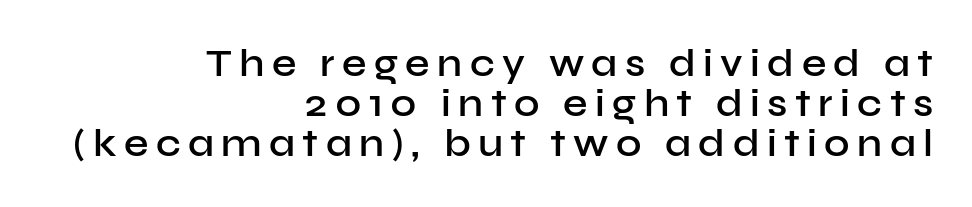
The image shows 39 px semibold sans-serif type, upright; set right-aligned, tight line spacing (1.03x), not underlined; low stroke contrast and a medium x-height.
